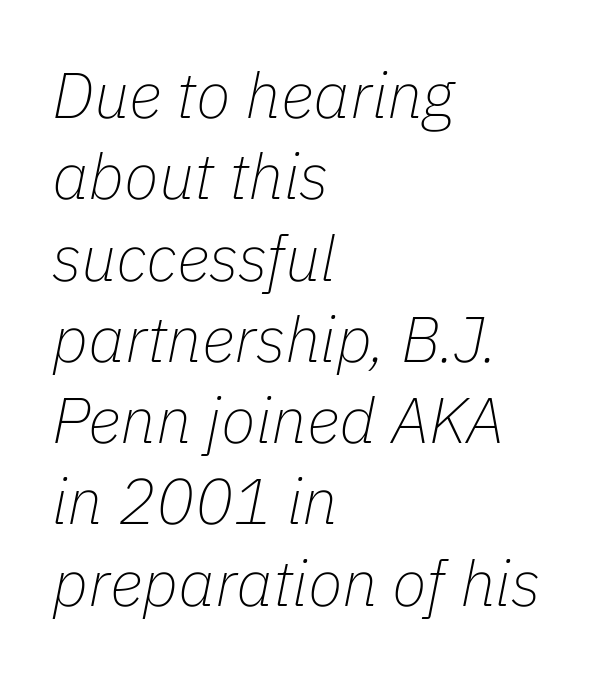
Q: Is the text bold? A: No.
Q: Is the text italic (slanted)? A: Yes, it leans right by about 11 degrees.
Q: Is the text underlined? A: No.
Q: How is the paragraph aligned? A: Left-aligned.
Q: Is the spacing between letters normal or unusually wide? A: Normal.
Q: Is the spacing between lines tight, normal or loose? A: Normal.
Q: Width (condensed, normal, or wide)? A: Normal.
Q: Stroke contrast? A: Low.
Q: x-height? A: Medium.
Q: Monospaced? A: No.
